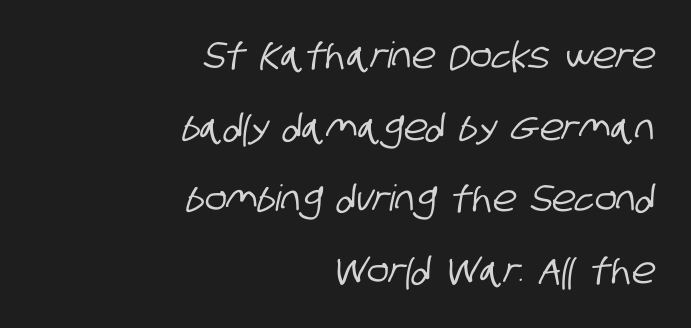
Q: Is the typeface a serif or a sans-serif typeface? A: Sans-serif.
Q: Is the text underlined? A: No.
Q: How is the paragraph aligned? A: Right-aligned.
Q: Is the spacing between letters normal or unusually wide? A: Normal.
Q: Is the spacing between lines tight, normal or loose? A: Loose.
Q: Width (condensed, normal, or wide)? A: Condensed.
Q: Stroke contrast? A: Low.
Q: x-height? A: Large.
Q: Monospaced? A: No.
